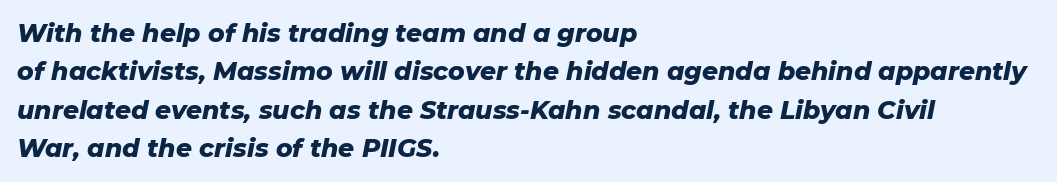
Q: Is the text bold? A: Yes.
Q: Is the text italic (slanted)? A: Yes, it leans right by about 11 degrees.
Q: Is the text underlined? A: No.
Q: How is the paragraph aligned? A: Left-aligned.
Q: Is the spacing between letters normal or unusually wide? A: Normal.
Q: Is the spacing between lines tight, normal or loose? A: Normal.
